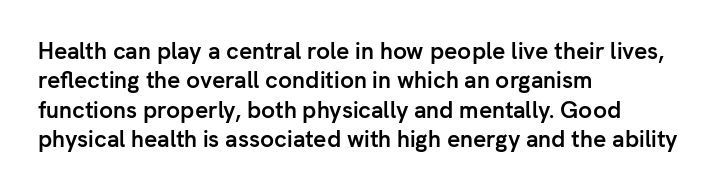
The image shows 23 px bold type, upright; set left-aligned, normal line spacing (1.28x), normal letter spacing, not underlined.
